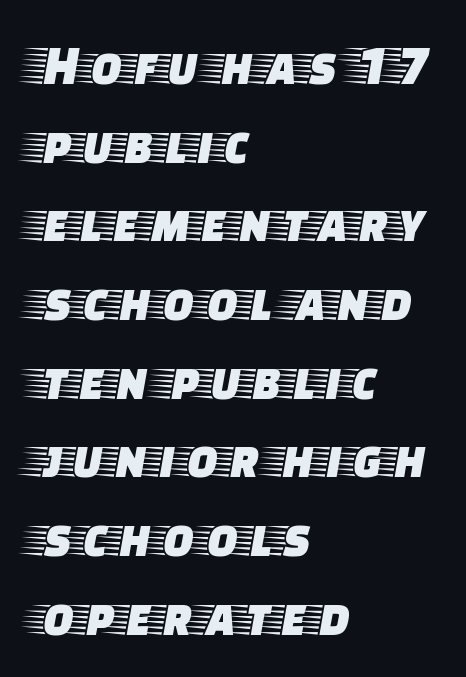
The image shows 57 px wide serif type; set left-aligned, normal line spacing (1.38x), normal letter spacing, not underlined; low stroke contrast and a large x-height.
